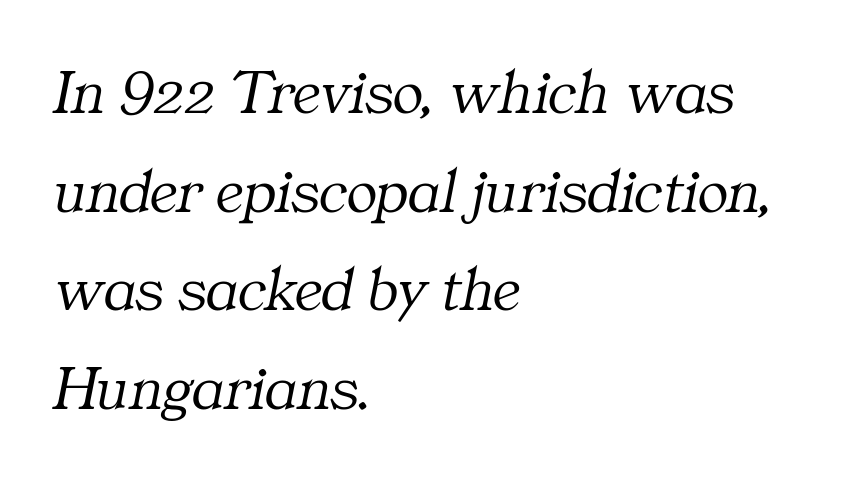
The image shows 64 px light serif type, italic (leaning right); set left-aligned, normal line spacing (1.54x), normal letter spacing, not underlined; medium stroke contrast and a medium x-height.
